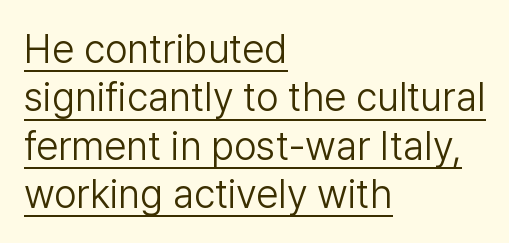
Q: Is the text bold? A: No.
Q: Is the text italic (slanted)? A: No, it is upright.
Q: Is the typeface a serif or a sans-serif typeface? A: Sans-serif.
Q: Is the text underlined? A: Yes.
Q: How is the paragraph aligned? A: Left-aligned.
Q: Is the spacing between letters normal or unusually wide? A: Normal.
Q: Width (condensed, normal, or wide)? A: Normal.
Q: Stroke contrast? A: Low.
Q: x-height? A: Medium.
Q: Monospaced? A: No.
